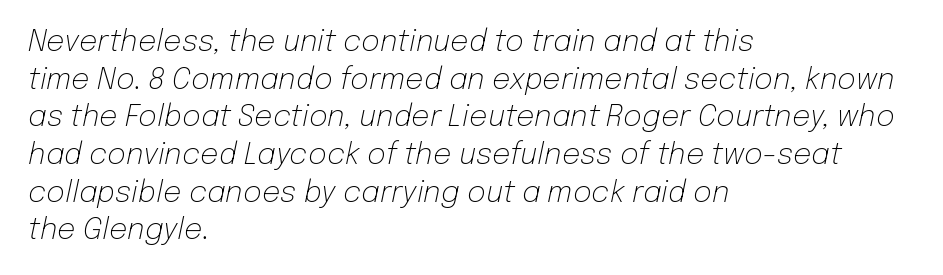
The image shows 29 px light type, italic (leaning right); set left-aligned, normal line spacing (1.3x), normal letter spacing, not underlined; low stroke contrast and a medium x-height.
